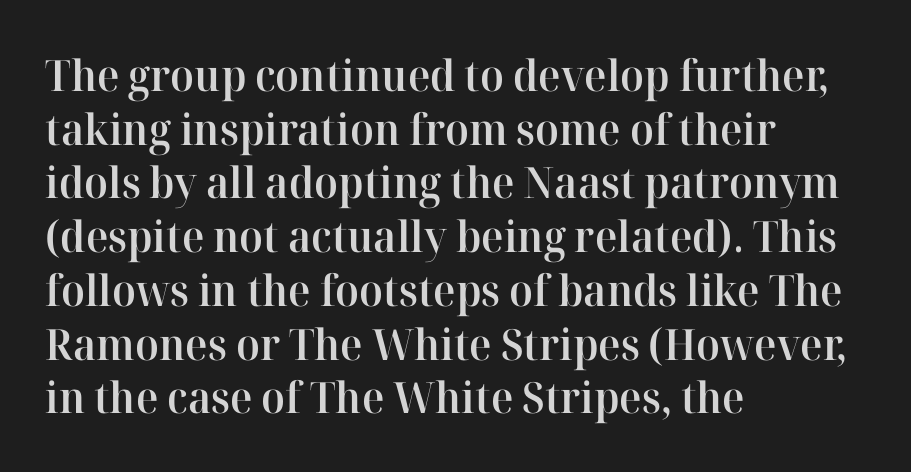
{"serif": "yes", "italic": "no", "bold": "semi", "weight": "semibold", "width": "normal", "stroke_contrast": "high", "x_height": "medium", "monospaced": "no", "underline": "no", "align": "left", "line_spacing": "normal", "line_spacing_ratio": 1.25, "letter_spacing": "normal", "letter_spacing_em": 0.0, "glyph_px": 43}
